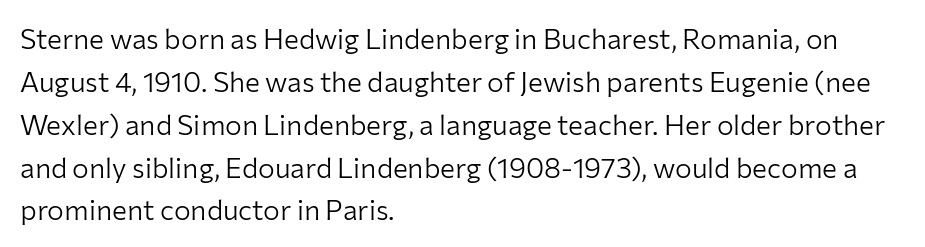
All the whitespace from short lines collects on the right. Here the designer chose a conventional face with non-uniform glyph widths. To sum up the face: it is a sans, with no serifs. The zone under the glyphs is completely vacant.
